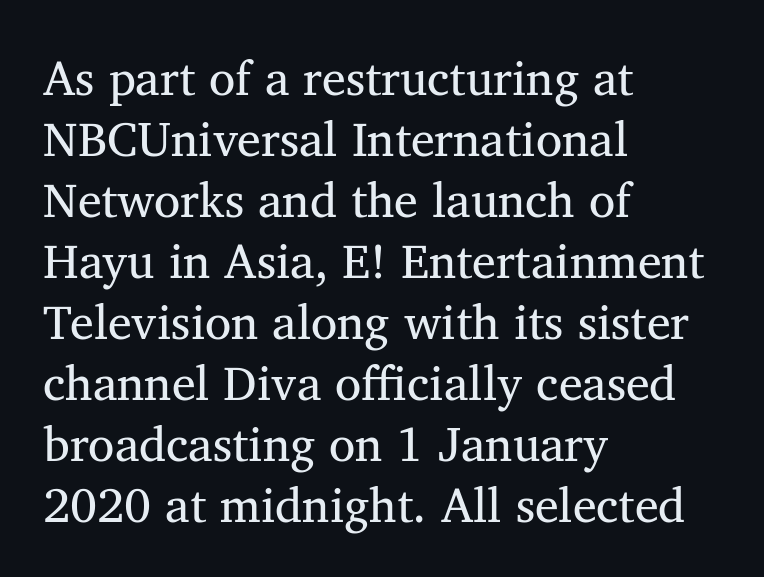
Designer's note — italics off, roman on. Beneath every word, the page is bare. A light-to-regular cut is what we see here. The leading is moderate, giving the passage an even texture. Font category for this specimen: serif. Observe the ordinary spacing: letters are neighbours, not strangers.
